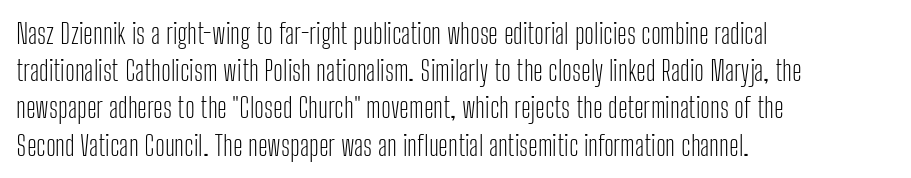
Q: Is the text bold? A: No.
Q: Is the text italic (slanted)? A: No, it is upright.
Q: Is the typeface a serif or a sans-serif typeface? A: Sans-serif.
Q: Is the text underlined? A: No.
Q: How is the paragraph aligned? A: Left-aligned.
Q: Is the spacing between letters normal or unusually wide? A: Normal.
Q: Is the spacing between lines tight, normal or loose? A: Normal.
Q: Width (condensed, normal, or wide)? A: Condensed.
Q: Stroke contrast? A: Low.
Q: x-height? A: Medium.
Q: Monospaced? A: No.
